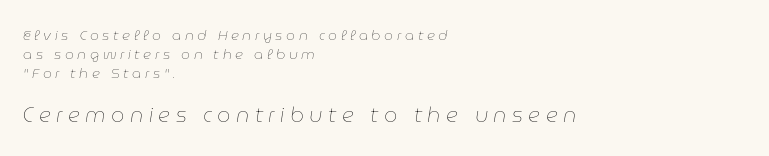
Compared with ordinary roman type, these characters are visibly tilted. Reading down the block, your eye returns to a fixed left position each line. One glance says typical: line gaps are just what's usual. You get the small type first, then a jump to larger type. Between one letter and the next there's a generous, obvious gap.
